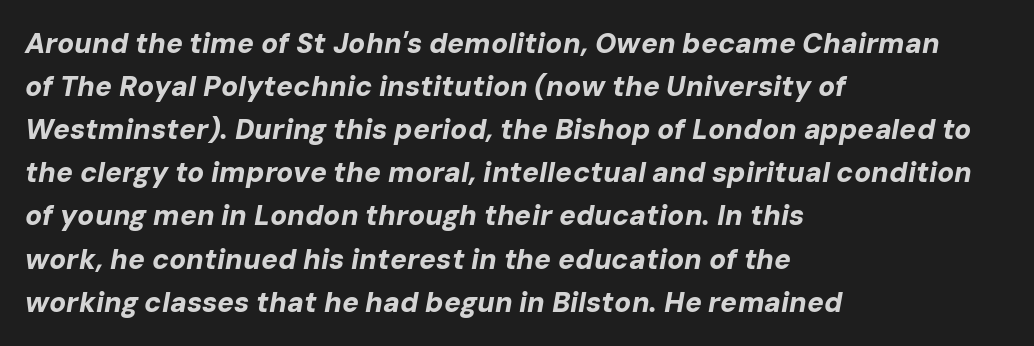
The image shows 28 px bold type, italic (leaning right); set left-aligned, normal line spacing (1.54x), normal letter spacing, not underlined; low stroke contrast and a medium x-height.
